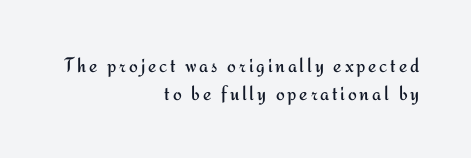
Which margin do the lines hug? The right one — the left edge is uneven. Regarding leading, the lines here are spaced in the standard way. The space beneath each line is pristine and unruled. On a weight scale, this lands at 450 or below. Notice how the stems are strictly vertical — no italics here.
